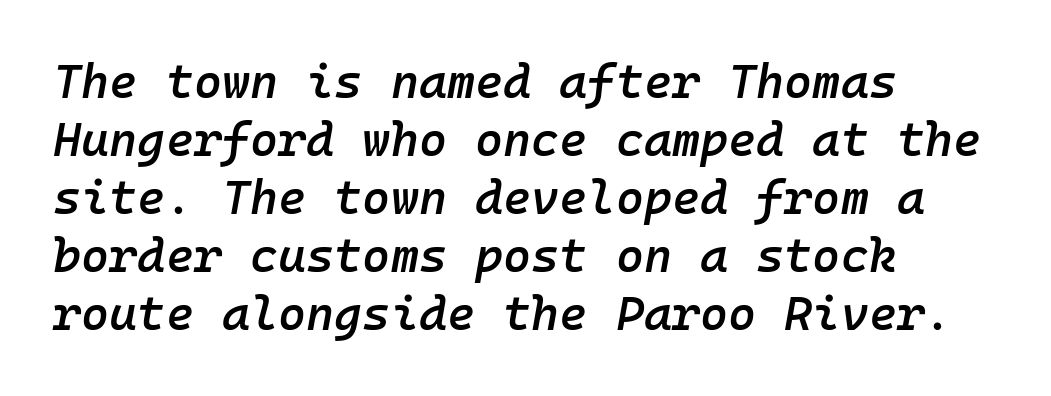
Q: Is the text bold? A: Semi-bold.
Q: Is the text italic (slanted)? A: Yes, it leans right by about 10 degrees.
Q: Is the text underlined? A: No.
Q: How is the paragraph aligned? A: Left-aligned.
Q: Is the spacing between letters normal or unusually wide? A: Normal.
Q: Width (condensed, normal, or wide)? A: Normal.
Q: Stroke contrast? A: Low.
Q: x-height? A: Medium.
Q: Monospaced? A: Yes.
